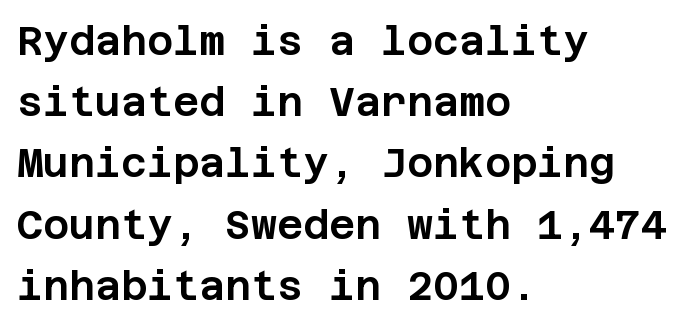
The image shows 40 px sans-serif type, upright; set left-aligned, normal line spacing (1.53x), normal letter spacing, not underlined; low stroke contrast and a large x-height.
